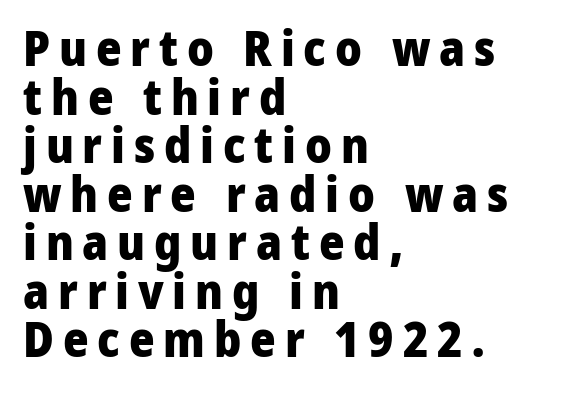
The string is rendered with underlining switched off. Does the copy run flush right? No — it runs flush left. These lines huddle together more closely than default settings would place them. Each letter keeps its own natural width here, so spacing adapts to shape. Bold? Absolutely — the strokes are thick and heavy. Regarding serifs, this sample does without them.
